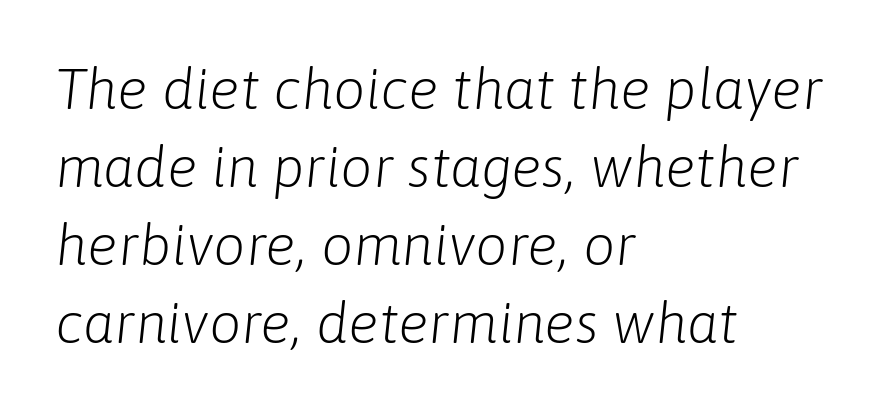
The image shows 57 px light type, italic (leaning right); set left-aligned, normal line spacing (1.37x), normal letter spacing, not underlined; low stroke contrast and a medium x-height.
